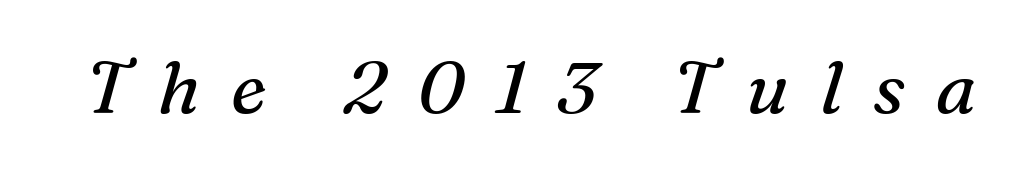
{"serif": "yes", "italic": "yes", "lean": "right", "slant_degrees": 16, "bold": "no", "weight": "regular", "width": "normal", "stroke_contrast": "medium", "x_height": "medium", "monospaced": "no", "underline": "no", "letter_spacing": "wide", "letter_spacing_em": 0.42, "glyph_px": 73}
